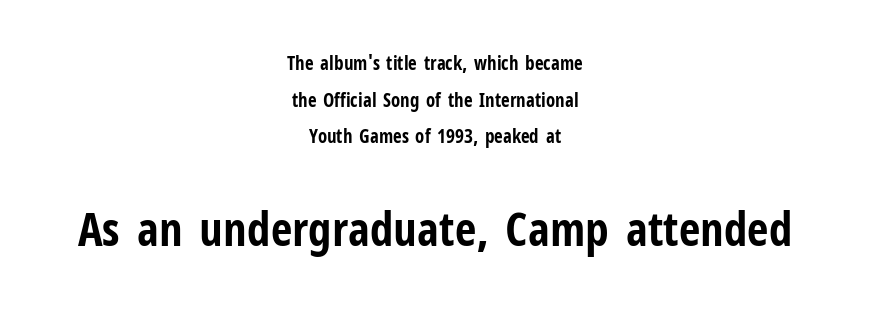
Q: Is the text bold? A: Yes.
Q: Is the text italic (slanted)? A: No, it is upright.
Q: Is the typeface a serif or a sans-serif typeface? A: Sans-serif.
Q: Is the text underlined? A: No.
Q: How is the paragraph aligned? A: Centered.
Q: Is the spacing between letters normal or unusually wide? A: Normal.
Q: Is the spacing between lines tight, normal or loose? A: Loose.
Q: Which block of text is set in a larger size, the first (top) or the second (bottom)? A: The second (bottom) one.
Q: Width (condensed, normal, or wide)? A: Condensed.
Q: Stroke contrast? A: Low.
Q: x-height? A: Medium.
Q: Monospaced? A: No.
